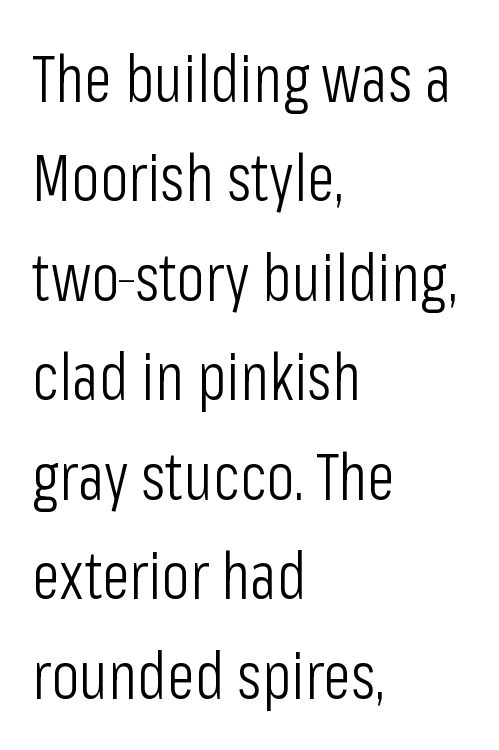
{"serif": "no", "italic": "no", "bold": "no", "weight": "light", "width": "condensed", "stroke_contrast": "low", "x_height": "medium", "monospaced": "no", "underline": "no", "align": "left", "line_spacing": "normal", "line_spacing_ratio": 1.53, "letter_spacing": "normal", "letter_spacing_em": 0.0, "glyph_px": 65}
